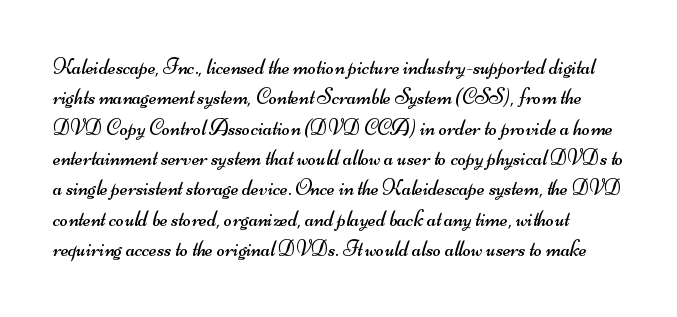
The image shows 22 px text type; set normal line spacing (1.38x), normal letter spacing, not underlined.
